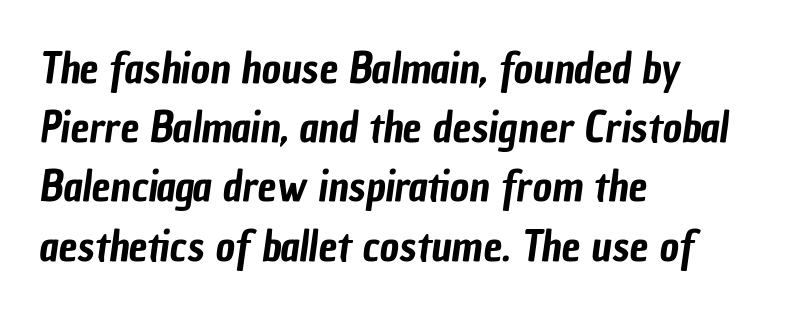
Short and long lines alike share a common starting point at left. These lines are rendered in a variable-pitch font. What kind of face is this? One without serifs — a sans. Regular leading.
